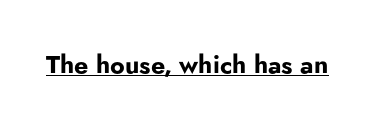
{"italic": "no", "bold": "yes", "underline": "yes", "letter_spacing": "normal", "letter_spacing_em": 0.0, "glyph_px": 25}
